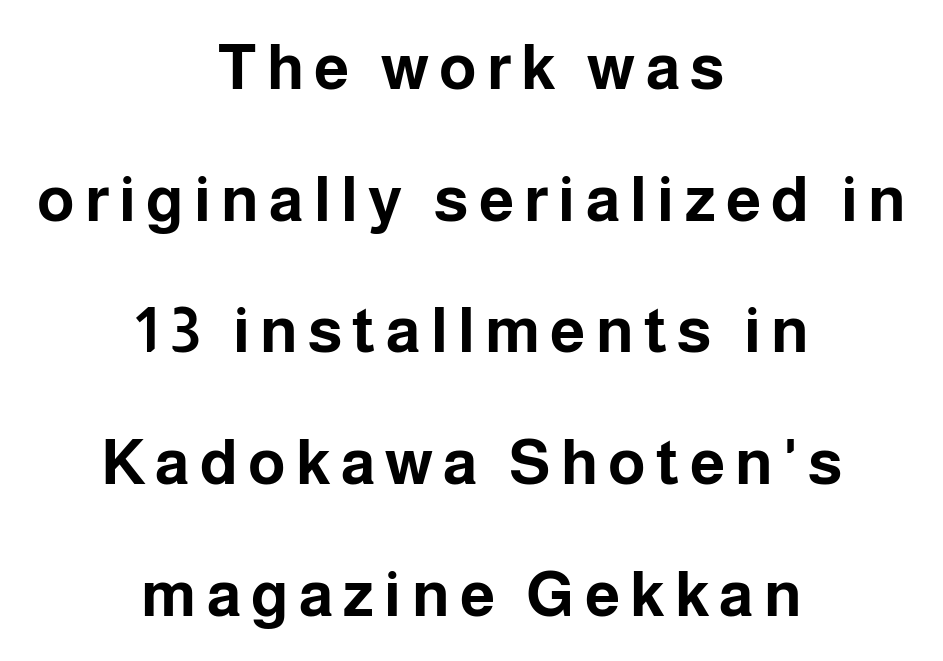
Q: Is the text bold? A: Yes.
Q: Is the text italic (slanted)? A: No, it is upright.
Q: Is the typeface a serif or a sans-serif typeface? A: Sans-serif.
Q: Is the text underlined? A: No.
Q: How is the paragraph aligned? A: Centered.
Q: Is the spacing between lines tight, normal or loose? A: Loose.
Q: Width (condensed, normal, or wide)? A: Normal.
Q: Stroke contrast? A: Low.
Q: x-height? A: Medium.
Q: Monospaced? A: No.
